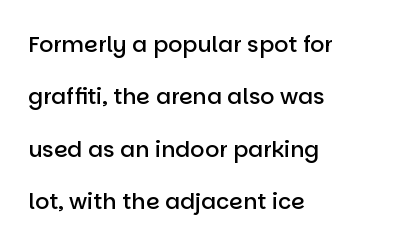
The image shows 22 px text type, upright; set left-aligned, loose line spacing (2.38x), normal letter spacing, not underlined.
